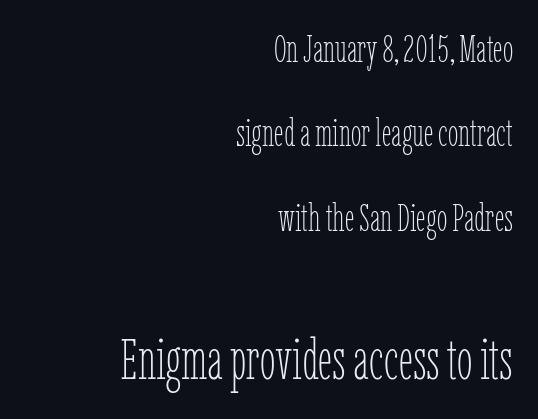
Q: Is the text bold? A: No.
Q: Is the text italic (slanted)? A: No, it is upright.
Q: Is the text underlined? A: No.
Q: How is the paragraph aligned? A: Right-aligned.
Q: Is the spacing between letters normal or unusually wide? A: Normal.
Q: Is the spacing between lines tight, normal or loose? A: Loose.
Q: Which block of text is set in a larger size, the first (top) or the second (bottom)? A: The second (bottom) one.
Q: Width (condensed, normal, or wide)? A: Condensed.
Q: Stroke contrast? A: Low.
Q: x-height? A: Medium.
Q: Monospaced? A: No.
